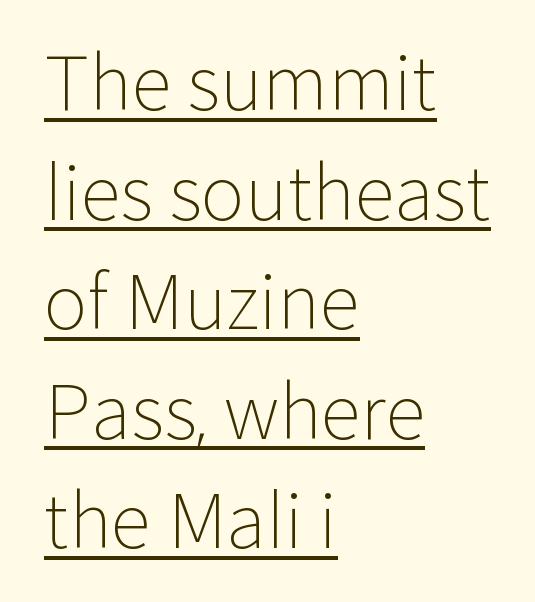
The image shows 74 px light sans-serif type, upright; set left-aligned, normal line spacing (1.48x), normal letter spacing, underlined; low stroke contrast and a medium x-height.
